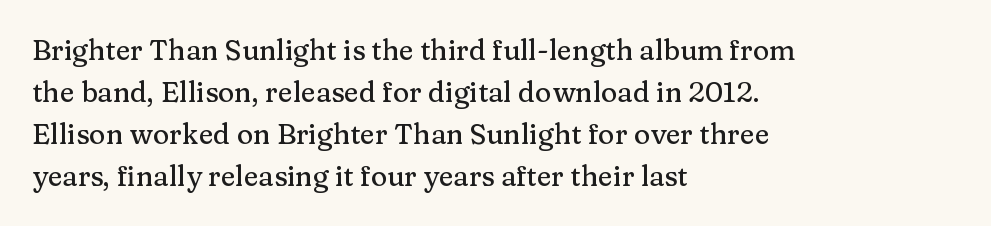
The image shows 28 px serif type, upright; set left-aligned, normal line spacing (1.5x), normal letter spacing, not underlined; medium stroke contrast and a medium x-height.
